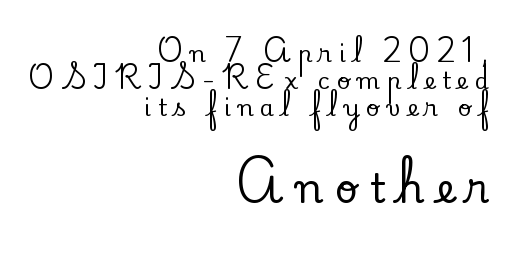
Visually the block forms a straight wall on the right and a jagged coastline on the left. Each word looks stretched out because of the extra space between its letters. A clean baseline with only descenders dipping below it. The glyphs in this specimen are seriffed.
